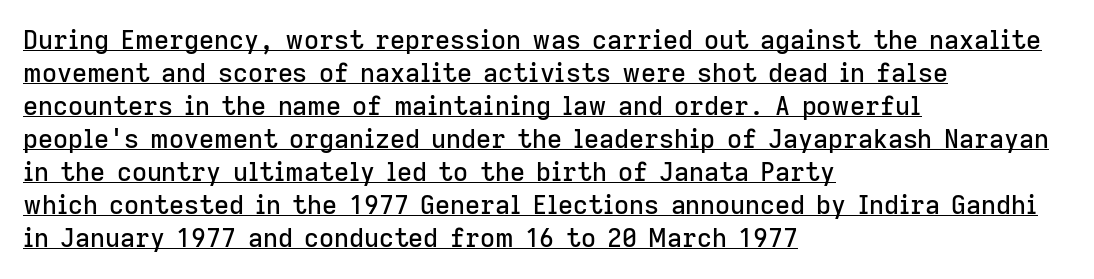
{"italic": "no", "underline": "yes", "align": "left", "line_spacing": "normal", "line_spacing_ratio": 1.27, "letter_spacing": "normal", "letter_spacing_em": 0.0, "glyph_px": 26}
